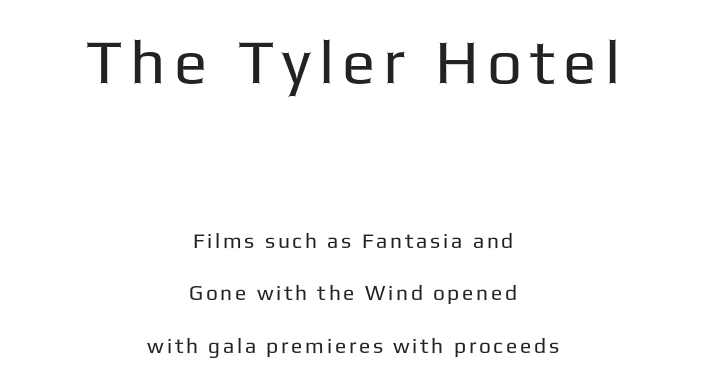
Does the leading feel generous? Absolutely, it's lavish. The baseline area is clear. Vertical strokes here are truly vertical. No letter is thick-stroked: the sample isn't bold. Is this a sans? Yes — the strokes have no serifs.
